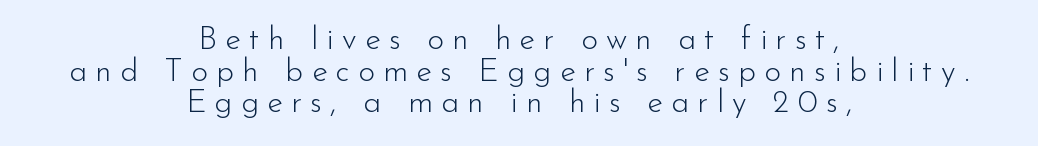
Q: Is the text bold? A: No.
Q: Is the text italic (slanted)? A: No, it is upright.
Q: Is the typeface a serif or a sans-serif typeface? A: Sans-serif.
Q: Is the text underlined? A: No.
Q: How is the paragraph aligned? A: Centered.
Q: Is the spacing between letters normal or unusually wide? A: Unusually wide.
Q: Is the spacing between lines tight, normal or loose? A: Tight.
Q: Width (condensed, normal, or wide)? A: Normal.
Q: Stroke contrast? A: Low.
Q: x-height? A: Small.
Q: Monospaced? A: No.
